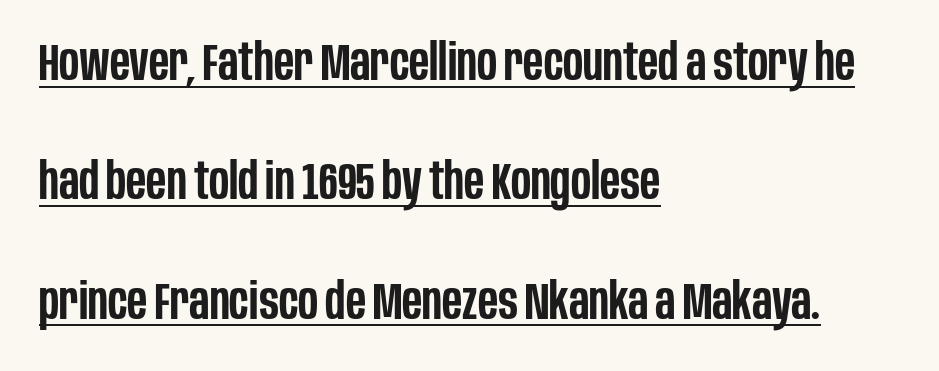
The image shows 51 px semibold, condensed sans-serif type, upright; set left-aligned, loose line spacing (2.34x), normal letter spacing, underlined; low stroke contrast and a large x-height.
